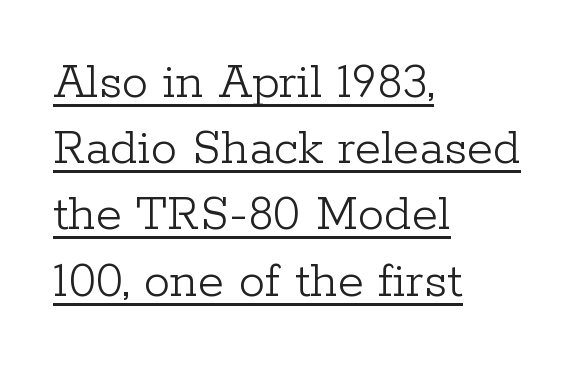
Q: Is the text bold? A: No.
Q: Is the text italic (slanted)? A: No, it is upright.
Q: Is the typeface a serif or a sans-serif typeface? A: Serif.
Q: Is the text underlined? A: Yes.
Q: How is the paragraph aligned? A: Left-aligned.
Q: Is the spacing between letters normal or unusually wide? A: Normal.
Q: Is the spacing between lines tight, normal or loose? A: Normal.
Q: Width (condensed, normal, or wide)? A: Normal.
Q: Stroke contrast? A: Low.
Q: x-height? A: Medium.
Q: Monospaced? A: No.
